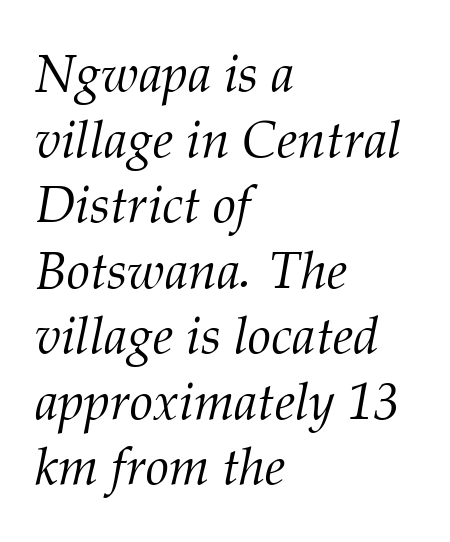
The image shows 52 px light serif type, italic (leaning right); set left-aligned, normal line spacing (1.26x), normal letter spacing, not underlined; medium stroke contrast and a medium x-height.
